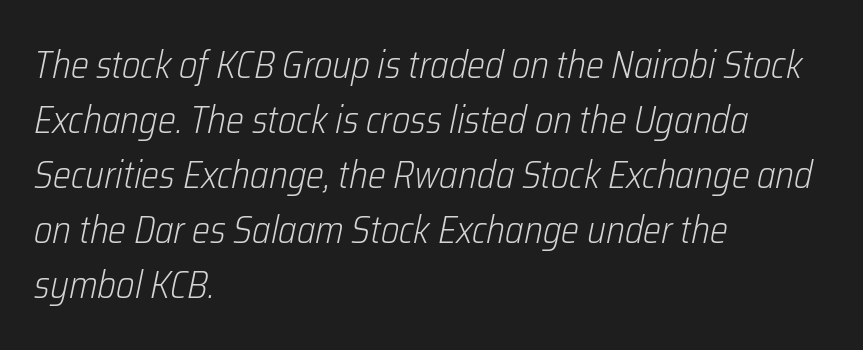
Q: Is the text bold? A: No.
Q: Is the text italic (slanted)? A: Yes, it leans right by about 12 degrees.
Q: Is the text underlined? A: No.
Q: How is the paragraph aligned? A: Left-aligned.
Q: Is the spacing between letters normal or unusually wide? A: Normal.
Q: Is the spacing between lines tight, normal or loose? A: Normal.
Q: Width (condensed, normal, or wide)? A: Condensed.
Q: Stroke contrast? A: Low.
Q: x-height? A: Medium.
Q: Monospaced? A: No.
